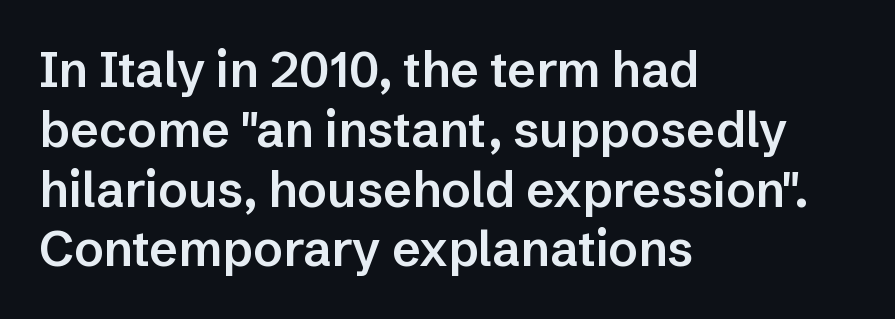
Q: Is the text bold? A: Semi-bold.
Q: Is the text italic (slanted)? A: No, it is upright.
Q: Is the typeface a serif or a sans-serif typeface? A: Sans-serif.
Q: Is the text underlined? A: No.
Q: How is the paragraph aligned? A: Left-aligned.
Q: Is the spacing between letters normal or unusually wide? A: Normal.
Q: Width (condensed, normal, or wide)? A: Normal.
Q: Stroke contrast? A: Low.
Q: x-height? A: Medium.
Q: Monospaced? A: No.
